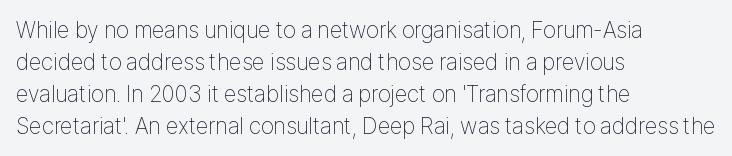
{"italic": "no", "bold": "no", "underline": "no", "align": "left", "line_spacing": "normal", "line_spacing_ratio": 1.39, "letter_spacing": "normal", "letter_spacing_em": 0.0, "glyph_px": 23}
